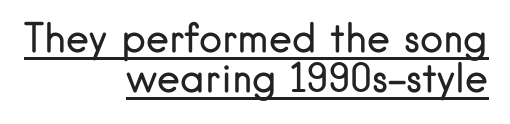
Q: Is the text bold? A: No.
Q: Is the text italic (slanted)? A: No, it is upright.
Q: Is the typeface a serif or a sans-serif typeface? A: Sans-serif.
Q: Is the text underlined? A: Yes.
Q: How is the paragraph aligned? A: Right-aligned.
Q: Is the spacing between letters normal or unusually wide? A: Normal.
Q: Is the spacing between lines tight, normal or loose? A: Tight.
Q: Width (condensed, normal, or wide)? A: Normal.
Q: Stroke contrast? A: Low.
Q: x-height? A: Small.
Q: Monospaced? A: No.
